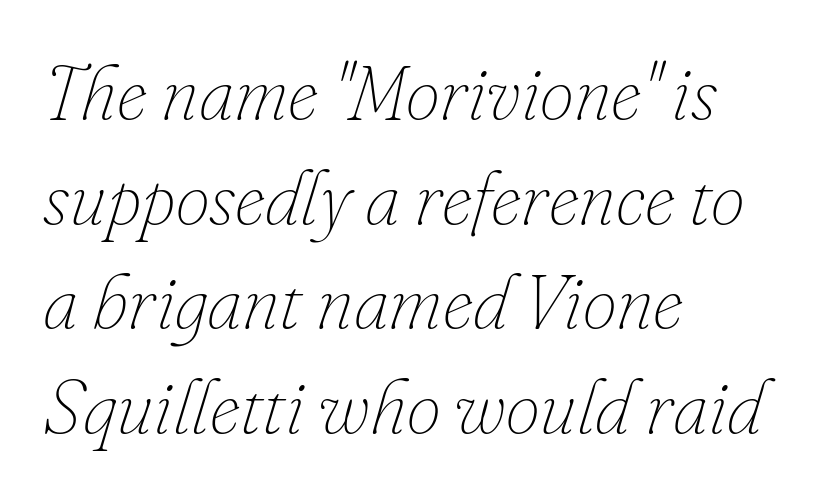
{"italic": "yes", "lean": "right", "slant_degrees": 16, "bold": "no", "weight": "thin", "width": "normal", "stroke_contrast": "low", "x_height": "small", "monospaced": "no", "underline": "no", "align": "left", "line_spacing": "normal", "line_spacing_ratio": 1.36, "letter_spacing": "normal", "letter_spacing_em": 0.0, "glyph_px": 77}
